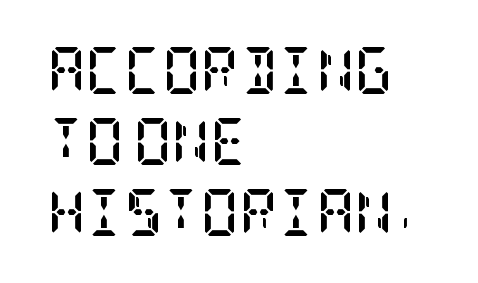
The image shows 47 px semibold, condensed serif type, upright; set left-aligned, normal line spacing (1.51x), normal letter spacing, not underlined; low stroke contrast and a large x-height.
